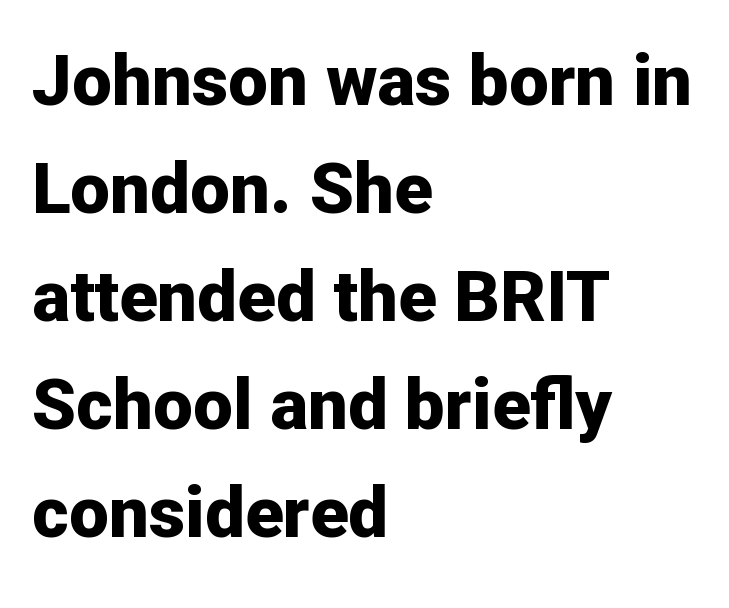
The image shows 71 px bold sans-serif type, upright; set left-aligned, normal line spacing (1.52x), normal letter spacing, not underlined; low stroke contrast and a medium x-height.
